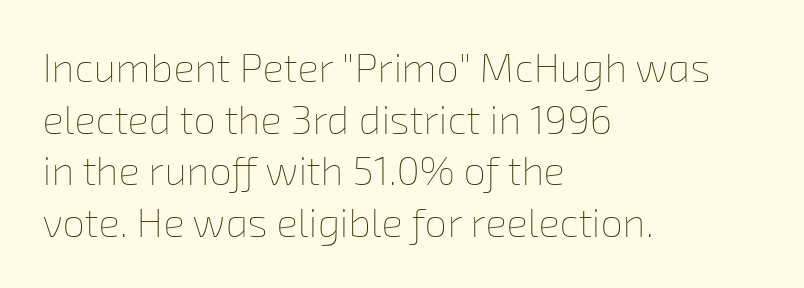
The image shows 40 px thin type; set left-aligned, normal line spacing (1.29x), normal letter spacing, not underlined; low stroke contrast and a medium x-height.
